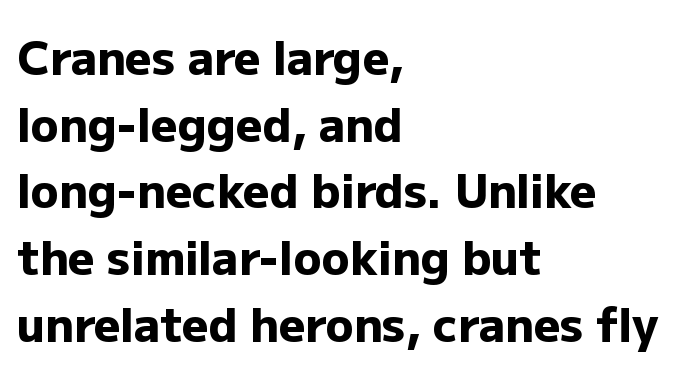
Students, observe: this is what conventionally led text looks like. Short and long lines alike share a common starting point at left. Plenty of ink on the page — the face is bold. Ordinary non-slanted type is in use. The foot of each line stays bare and open. Regarding serifs, this sample does without them.
